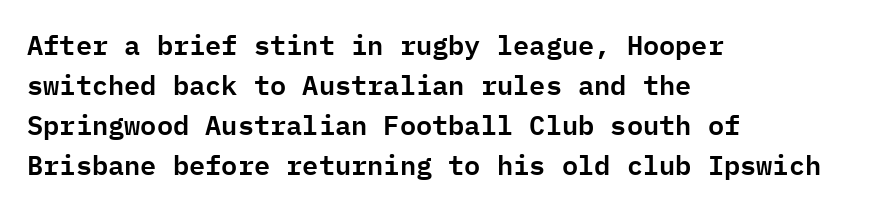
Regular leading. The zone under the glyphs is completely vacant. Italic? Not at all — the glyphs are vertical. A typesetter would call this zero additional tracking. Leftover space on each line is placed entirely after the last word.
